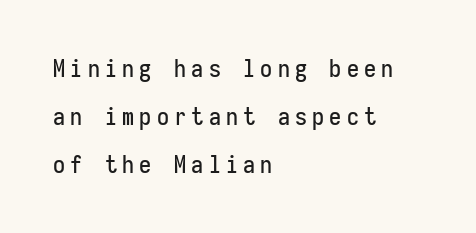
A student would call this left alignment; a typographer would say flush left, rag right. Posture: upright roman. In terms of letterspacing, this is a distinctly airy, spread setting. Reading down the column, the eye jumps a long way to each next line. Lines of text with bare space underneath.
